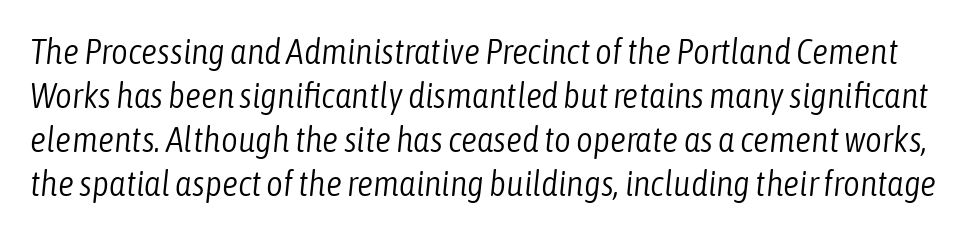
Q: Is the text bold? A: No.
Q: Is the text italic (slanted)? A: Yes, it leans right by about 6 degrees.
Q: Is the text underlined? A: No.
Q: Is the spacing between letters normal or unusually wide? A: Normal.
Q: Width (condensed, normal, or wide)? A: Condensed.
Q: Stroke contrast? A: Low.
Q: x-height? A: Medium.
Q: Monospaced? A: No.
